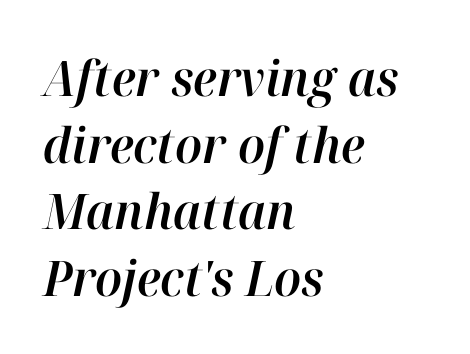
{"italic": "yes", "lean": "right", "slant_degrees": 12, "width": "normal", "stroke_contrast": "high", "x_height": "medium", "monospaced": "no", "underline": "no", "align": "left", "line_spacing": "normal", "line_spacing_ratio": 1.36, "letter_spacing": "normal", "letter_spacing_em": 0.0, "glyph_px": 49}
